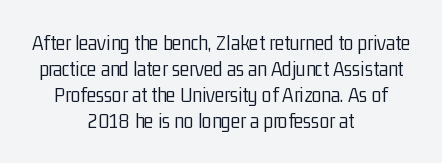
{"italic": "no", "bold": "no", "underline": "no", "align": "center", "line_spacing_ratio": 1.18, "letter_spacing": "normal", "letter_spacing_em": 0.0, "glyph_px": 22}
